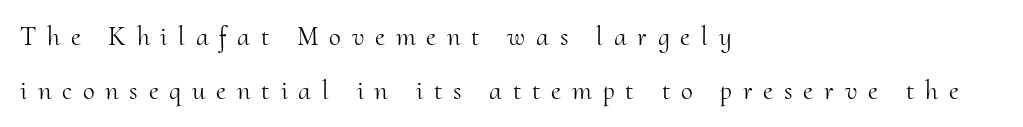
The image shows 27 px text type, upright; set left-aligned, loose line spacing (2.0x), unusually wide letter spacing (+0.4 em), not underlined.
